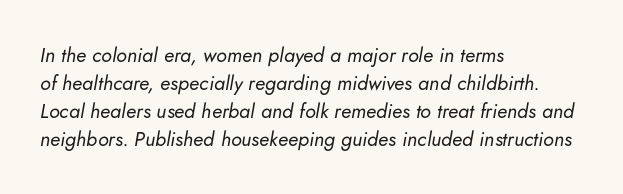
{"italic": "yes", "lean": "right", "slant_degrees": 5, "bold": "no", "underline": "no", "align": "left", "line_spacing": "normal", "line_spacing_ratio": 1.4, "letter_spacing": "normal", "letter_spacing_em": 0.0, "glyph_px": 20}
